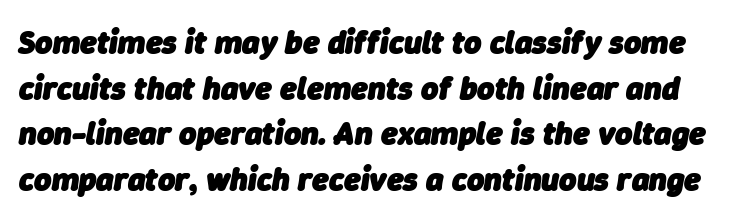
Q: Is the text bold? A: Yes.
Q: Is the text italic (slanted)? A: Yes, it leans right by about 9 degrees.
Q: Is the text underlined? A: No.
Q: Is the spacing between letters normal or unusually wide? A: Normal.
Q: Is the spacing between lines tight, normal or loose? A: Normal.
Q: Width (condensed, normal, or wide)? A: Normal.
Q: Stroke contrast? A: Low.
Q: x-height? A: Medium.
Q: Monospaced? A: No.
